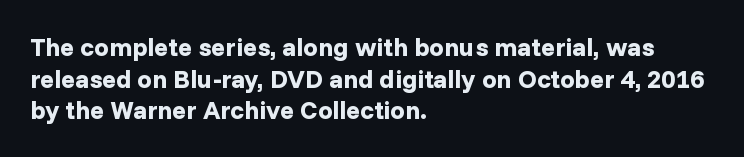
The image shows 26 px bold type, upright; set left-aligned, line spacing 1.22x, normal letter spacing, not underlined.
